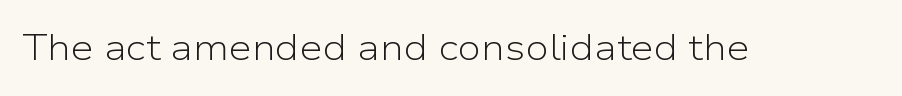
{"serif": "no", "italic": "no", "bold": "no", "weight": "light", "width": "normal", "stroke_contrast": "low", "x_height": "medium", "monospaced": "no", "underline": "no", "letter_spacing": "normal", "letter_spacing_em": 0.0, "glyph_px": 37}
